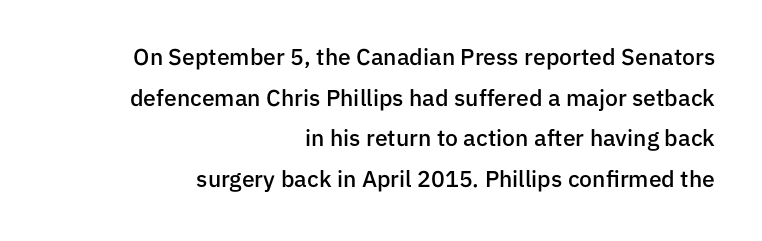
Q: Is the text bold? A: Semi-bold.
Q: Is the text italic (slanted)? A: No, it is upright.
Q: Is the text underlined? A: No.
Q: How is the paragraph aligned? A: Right-aligned.
Q: Is the spacing between letters normal or unusually wide? A: Normal.
